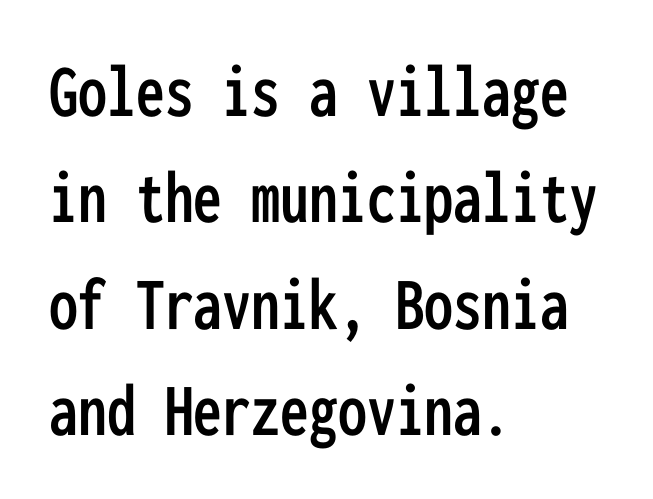
Q: Is the text italic (slanted)? A: No, it is upright.
Q: Is the typeface a serif or a sans-serif typeface? A: Sans-serif.
Q: Is the text underlined? A: No.
Q: How is the paragraph aligned? A: Left-aligned.
Q: Is the spacing between letters normal or unusually wide? A: Normal.
Q: Is the spacing between lines tight, normal or loose? A: Normal.
Q: Width (condensed, normal, or wide)? A: Condensed.
Q: Stroke contrast? A: Low.
Q: x-height? A: Medium.
Q: Monospaced? A: Yes.
